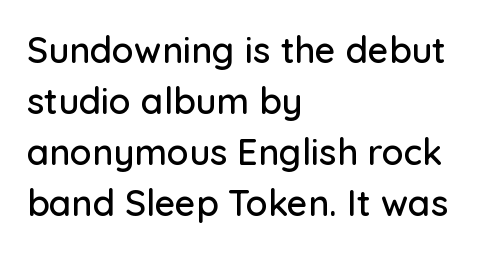
Q: Is the text italic (slanted)? A: No, it is upright.
Q: Is the typeface a serif or a sans-serif typeface? A: Sans-serif.
Q: Is the text underlined? A: No.
Q: How is the paragraph aligned? A: Left-aligned.
Q: Is the spacing between letters normal or unusually wide? A: Normal.
Q: Is the spacing between lines tight, normal or loose? A: Normal.
Q: Width (condensed, normal, or wide)? A: Normal.
Q: Stroke contrast? A: Low.
Q: x-height? A: Medium.
Q: Monospaced? A: No.
